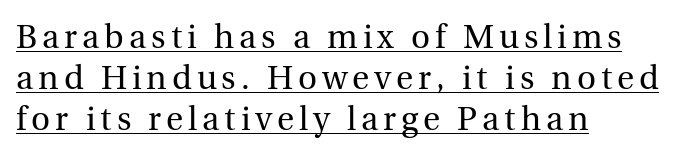
Q: Is the text bold? A: No.
Q: Is the text italic (slanted)? A: No, it is upright.
Q: Is the typeface a serif or a sans-serif typeface? A: Serif.
Q: Is the text underlined? A: Yes.
Q: How is the paragraph aligned? A: Left-aligned.
Q: Is the spacing between lines tight, normal or loose? A: Normal.
Q: Width (condensed, normal, or wide)? A: Normal.
Q: x-height? A: Medium.
Q: Monospaced? A: No.
